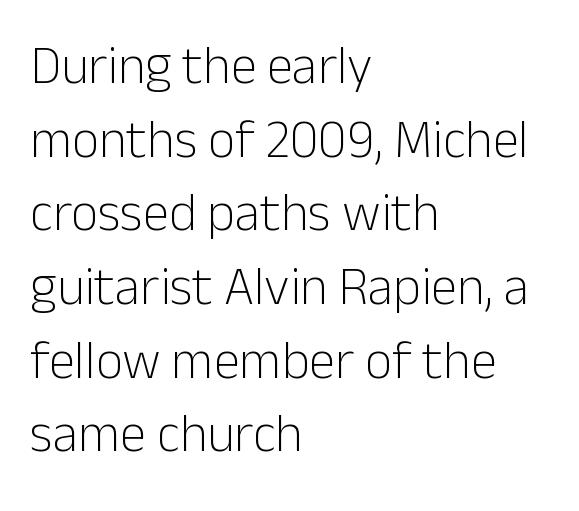
The image shows 53 px light sans-serif type, upright; set left-aligned, normal line spacing (1.39x), normal letter spacing, not underlined; low stroke contrast and a medium x-height.
